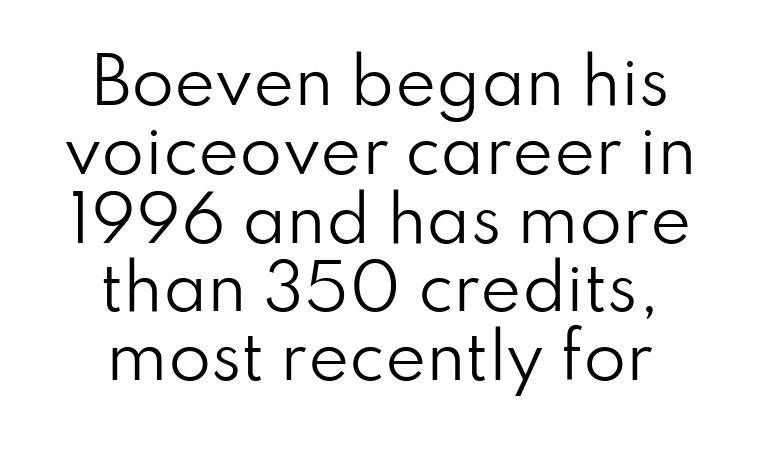
The cut favours lightness, reaching ordinary text weight at its darkest. Serifs: no, the terminals of the letterforms are clean. Successive baselines arrive quickly, one right under another. Is this a fixed-width face? No — the glyphs have proportional, varying widths. Rule under the text: the space is simply empty. Observe the ordinary spacing: letters are neighbours, not strangers.
